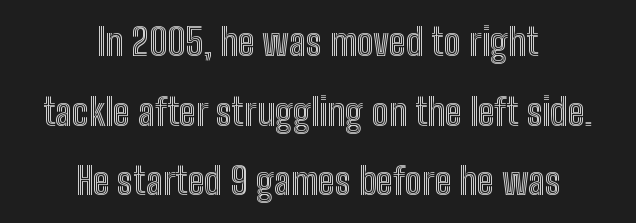
Each letter keeps its own natural width here, so spacing adapts to shape. Compared with typical body copy, the letter spacing here is the same. When letters stand straight like this, we call the style roman or upright. Check under the words: just untouched page. A student would call this center alignment; a typographer would say set centered.
